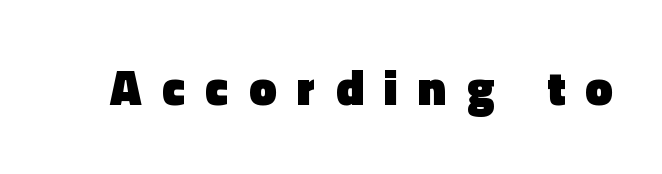
This rendering widens character spacing well past its baseline value. Is the type bold? Yes — the strokes are clearly thick and heavy. This sample has the flowing, uneven cadence of proportional lettering. This sample uses an upright cut, with every glyph sitting square on the baseline. Letterform terminals end flat and unadorned throughout the passage. Descenders are the only things crossing below the line.
